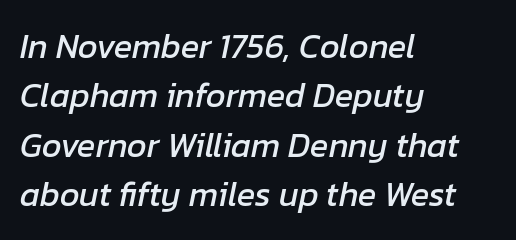
The image shows 34 px text type, italic (leaning right); set left-aligned, normal line spacing (1.45x), normal letter spacing, not underlined; low stroke contrast and a medium x-height.
